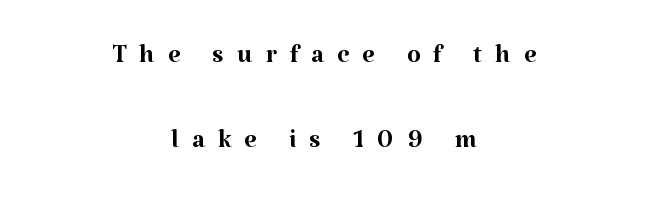
Q: Is the text bold? A: No.
Q: Is the text italic (slanted)? A: No, it is upright.
Q: Is the typeface a serif or a sans-serif typeface? A: Serif.
Q: Is the text underlined? A: No.
Q: How is the paragraph aligned? A: Centered.
Q: Is the spacing between letters normal or unusually wide? A: Unusually wide.
Q: Is the spacing between lines tight, normal or loose? A: Loose.
Q: Width (condensed, normal, or wide)? A: Normal.
Q: Stroke contrast? A: Medium.
Q: x-height? A: Medium.
Q: Monospaced? A: No.
